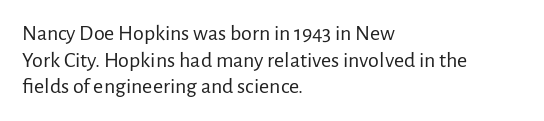
The face used here is rendered with its standard letterfit. The rag falls on the right side of this text block. The typeface has the unassuming heft of standard copy or less. Italic: no, the glyphs are upright roman.
